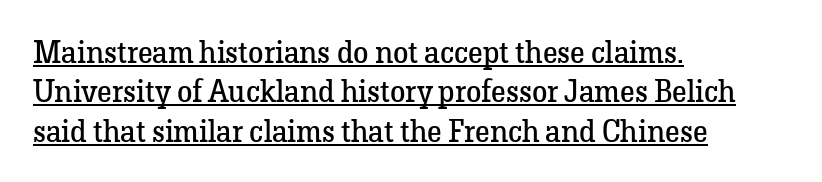
{"serif": "yes", "italic": "no", "bold": "no", "weight": "regular", "width": "normal", "stroke_contrast": "low", "x_height": "medium", "monospaced": "no", "underline": "yes", "align": "left", "line_spacing": "normal", "line_spacing_ratio": 1.27, "letter_spacing": "normal", "letter_spacing_em": 0.0, "glyph_px": 31}
